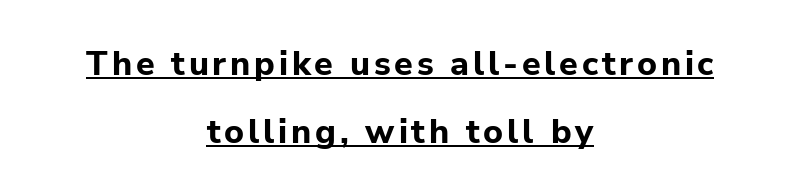
Visually the block forms a symmetrical silhouette, jagged on both flanks. This sample carries an underscore along the baseline area. The letters stand upright; this is a roman face. The face used here has the dense, thick strokes of a bold. Character widths vary here, with narrow letters taking less room than wide ones. Serifs: no, the terminals of the letterforms are clean.
